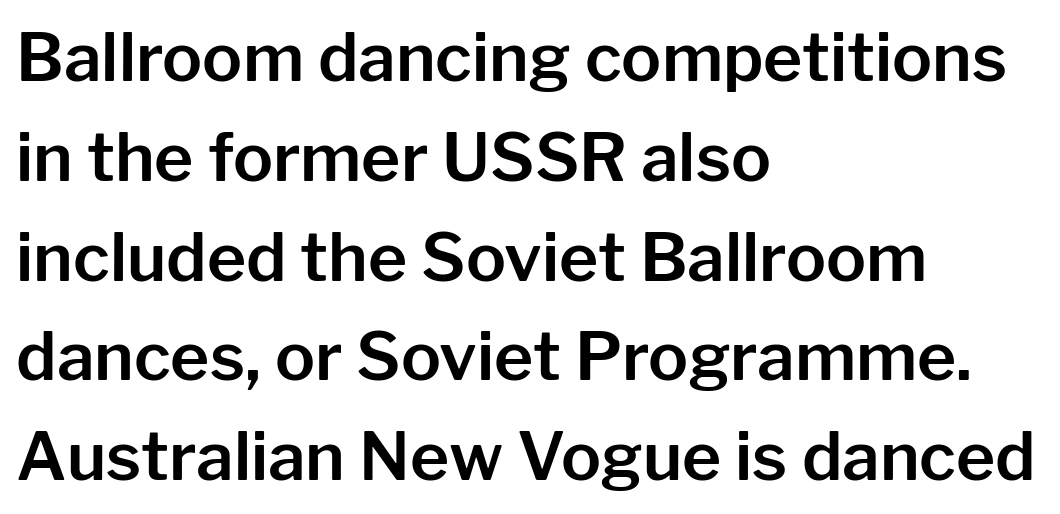
The image shows 67 px sans-serif type, upright; set left-aligned, normal line spacing (1.49x), normal letter spacing, not underlined; low stroke contrast and a medium x-height.
